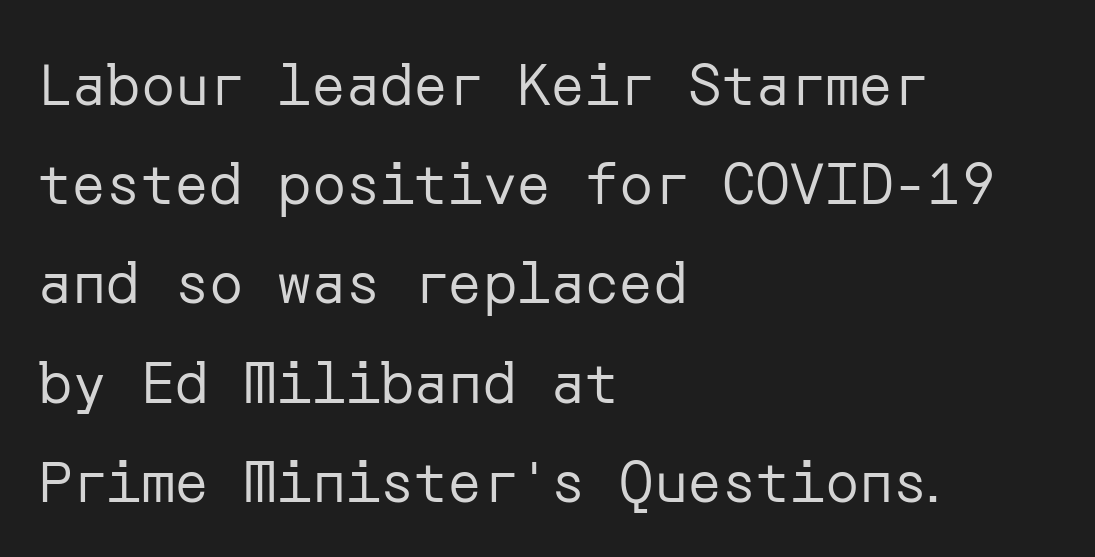
The image shows 57 px regular-weight sans-serif type, upright; set left-aligned, line spacing 1.74x, normal letter spacing, not underlined; low stroke contrast and a medium x-height.
